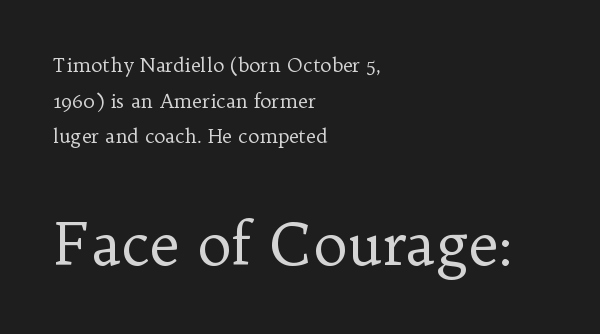
{"serif": "yes", "italic": "no", "bold": "no", "weight": "regular", "width": "normal", "stroke_contrast": "low", "x_height": "medium", "monospaced": "no", "underline": "no", "align": "left", "line_spacing_ratio": 1.88, "letter_spacing": "normal", "letter_spacing_em": 0.0, "larger_block": "second", "size_ratio": 3.05, "glyph_px": 58}
